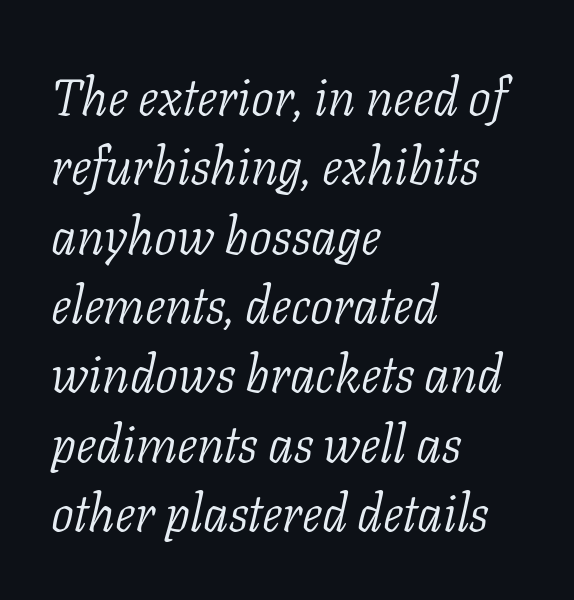
Yep, that's italic — everything's leaning. The space beneath each line is pristine and unruled. This sample uses a serif face. Each letter keeps its own natural width here, so spacing adapts to shape. If you drew a ruler down the left edge, every line would touch it.
